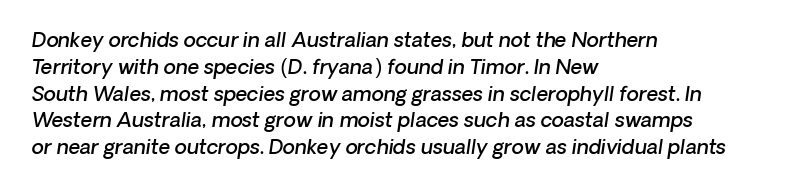
Typeset ragged right — the left edge is the straight one. A fair bit of extra ink — the face is semibold, not bold. Line spacing here is normal. The glyphs are unaccompanied by any horizontal stroke below them. Designer's note — italics engaged.
